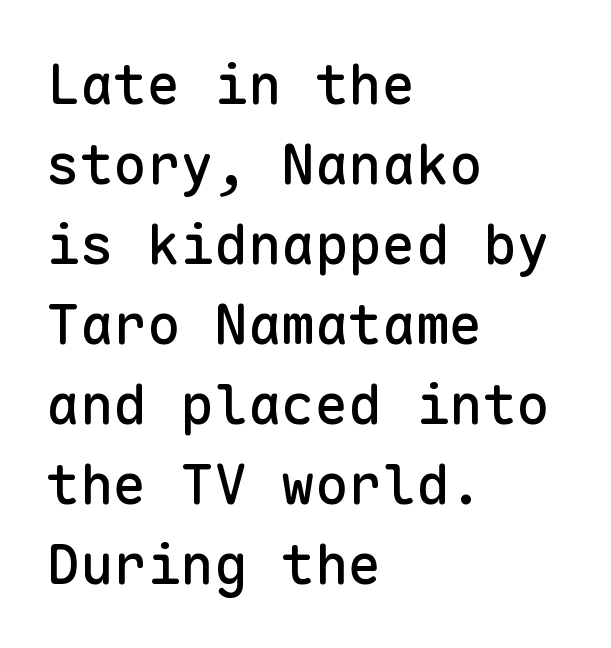
Think of a typewriter: that constant character pitch is what you see here. Honestly, there is no underline to notice here at all. In terms of letterform style, serifs are entirely absent. Posture: straight, roman, zero tilt.
